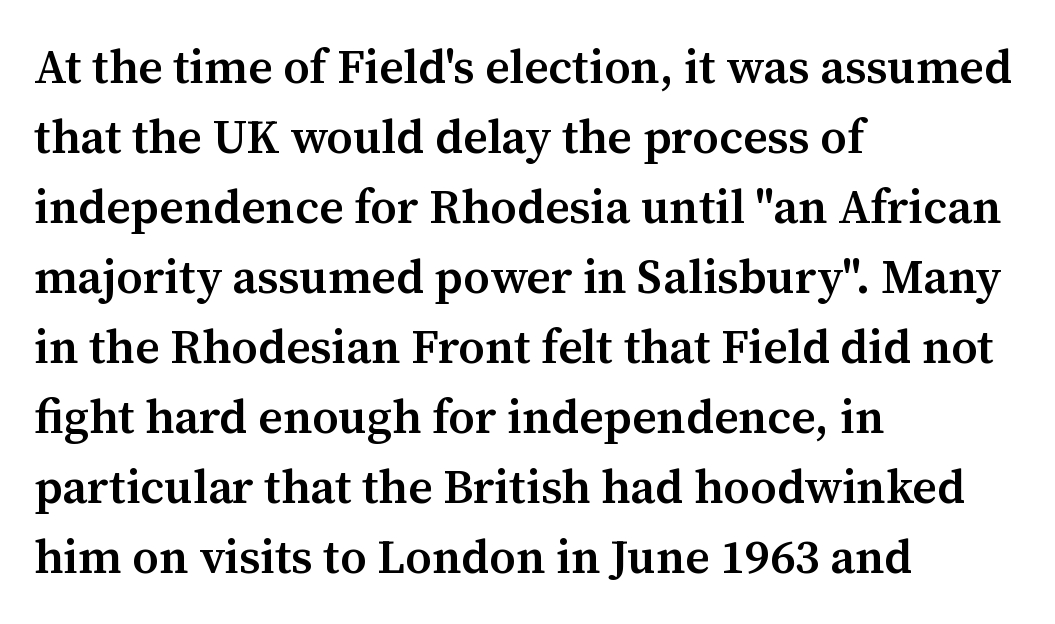
{"serif": "yes", "italic": "no", "bold": "semi", "weight": "semibold", "width": "normal", "stroke_contrast": "medium", "x_height": "medium", "monospaced": "no", "underline": "no", "align": "left", "line_spacing": "normal", "line_spacing_ratio": 1.49, "letter_spacing": "normal", "letter_spacing_em": 0.0, "glyph_px": 47}
